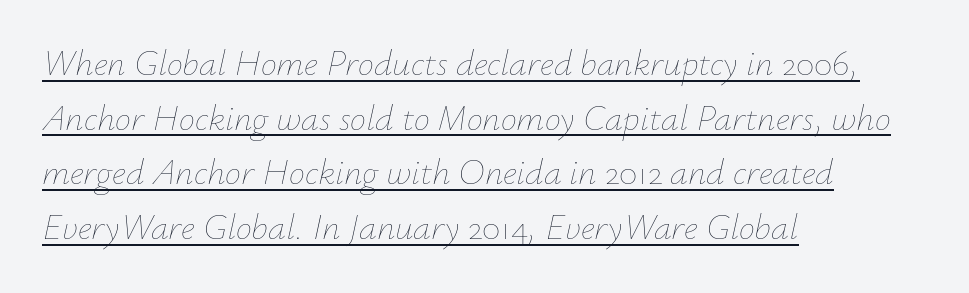
These lines are set flush left with a ragged right edge. Stems here are at most as thick as an everyday book face. Vertical spacing — default. The glyphs are accompanied by a horizontal stroke just below them.
